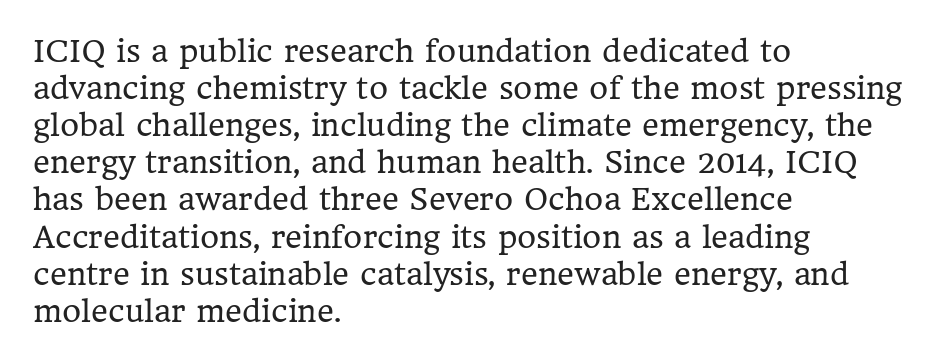
Q: Is the text bold? A: No.
Q: Is the text italic (slanted)? A: No, it is upright.
Q: Is the typeface a serif or a sans-serif typeface? A: Serif.
Q: Is the text underlined? A: No.
Q: How is the paragraph aligned? A: Left-aligned.
Q: Is the spacing between letters normal or unusually wide? A: Normal.
Q: Is the spacing between lines tight, normal or loose? A: Normal.
Q: Width (condensed, normal, or wide)? A: Normal.
Q: Stroke contrast? A: Low.
Q: x-height? A: Medium.
Q: Monospaced? A: No.
